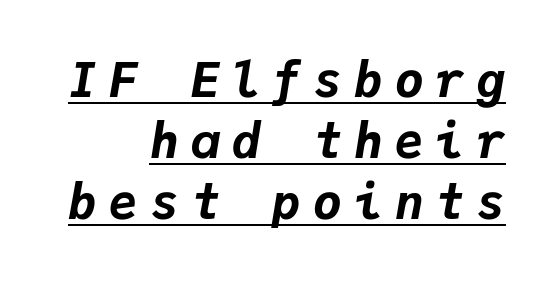
{"italic": "yes", "lean": "right", "slant_degrees": 9, "bold": "yes", "weight": "bold", "width": "normal", "stroke_contrast": "low", "x_height": "medium", "monospaced": "yes", "underline": "yes", "align": "right", "line_spacing": "normal", "line_spacing_ratio": 1.27, "letter_spacing": "wide", "letter_spacing_em": 0.25, "glyph_px": 48}
